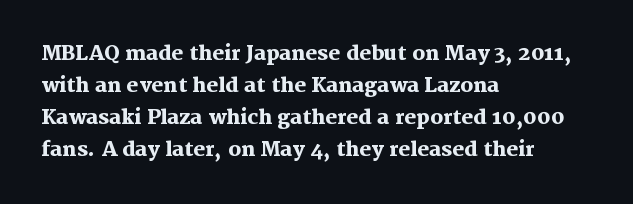
The image shows 20 px bold type, upright; set left-aligned, normal line spacing (1.6x), normal letter spacing, not underlined.
